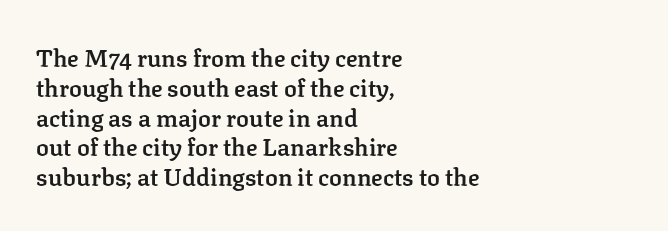
Q: Is the text bold? A: Semi-bold.
Q: Is the text italic (slanted)? A: No, it is upright.
Q: Is the text underlined? A: No.
Q: How is the paragraph aligned? A: Left-aligned.
Q: Is the spacing between letters normal or unusually wide? A: Normal.
